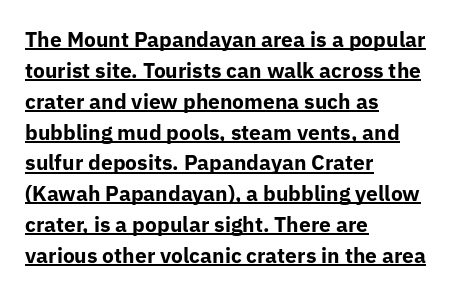
A roman cut, with each character standing at attention. This sample carries an underscore along the baseline area. Rows of type keep a routine distance in the vertical direction. Notice how the passage keeps a crisp vertical edge on the left only. I'd describe the lettering as bold — thick and assertive.
